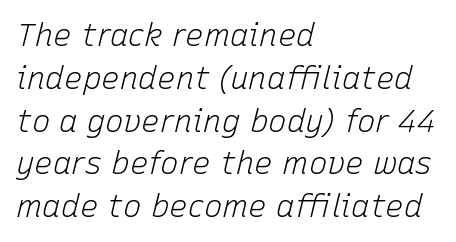
The image shows 31 px light type, italic (leaning right); set left-aligned, normal line spacing (1.38x), normal letter spacing, not underlined; low stroke contrast and a medium x-height.
